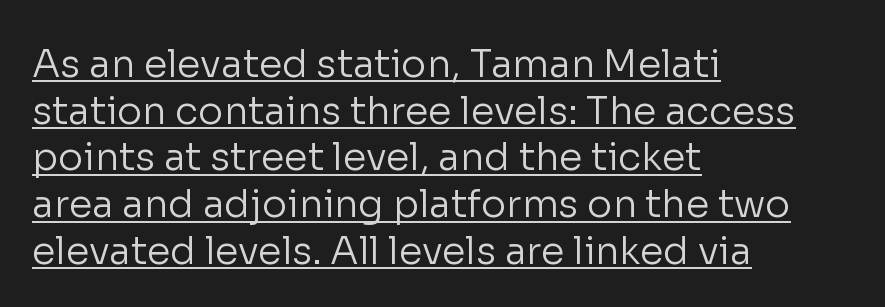
The image shows 38 px regular-weight sans-serif type, upright; set left-aligned, line spacing 1.23x, normal letter spacing, underlined; low stroke contrast and a medium x-height.
